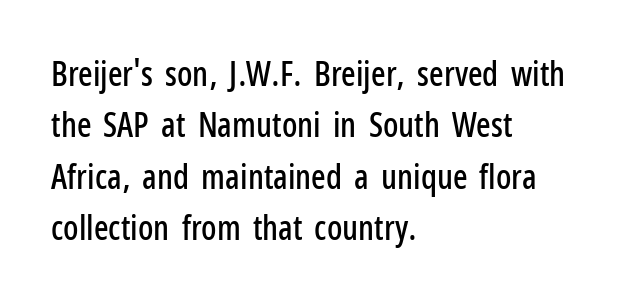
The image shows 34 px condensed sans-serif type, upright; set left-aligned, normal line spacing (1.51x), normal letter spacing, not underlined; low stroke contrast and a medium x-height.
